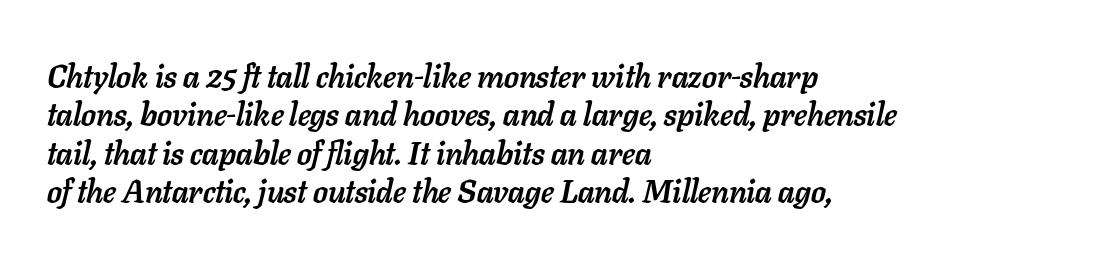
Q: Is the text bold? A: Yes.
Q: Is the text italic (slanted)? A: Yes, it leans right by about 11 degrees.
Q: Is the text underlined? A: No.
Q: How is the paragraph aligned? A: Left-aligned.
Q: Is the spacing between letters normal or unusually wide? A: Normal.
Q: Width (condensed, normal, or wide)? A: Normal.
Q: Stroke contrast? A: Low.
Q: x-height? A: Medium.
Q: Monospaced? A: No.
